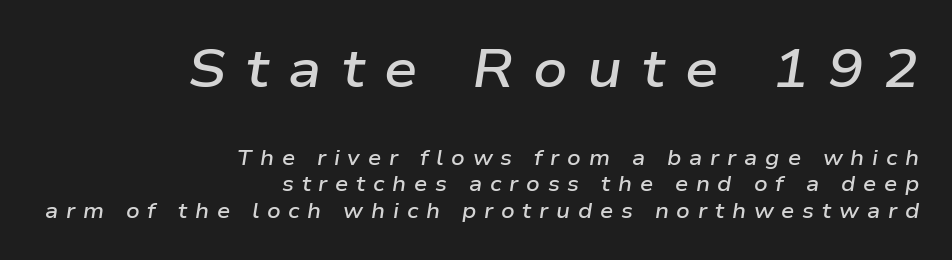
The image shows 53 px semibold, wide type, italic (leaning right); set right-aligned, normal line spacing (1.27x), unusually wide letter spacing (+0.37 em), not underlined; the first (top) block is 2.52x larger; low stroke contrast and a medium x-height.
